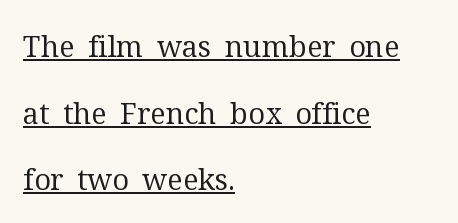
{"serif": "yes", "italic": "no", "bold": "no", "weight": "regular", "width": "normal", "stroke_contrast": "medium", "x_height": "medium", "monospaced": "no", "underline": "yes", "align": "left", "line_spacing": "loose", "line_spacing_ratio": 2.3, "letter_spacing": "normal", "letter_spacing_em": 0.0, "glyph_px": 29}
